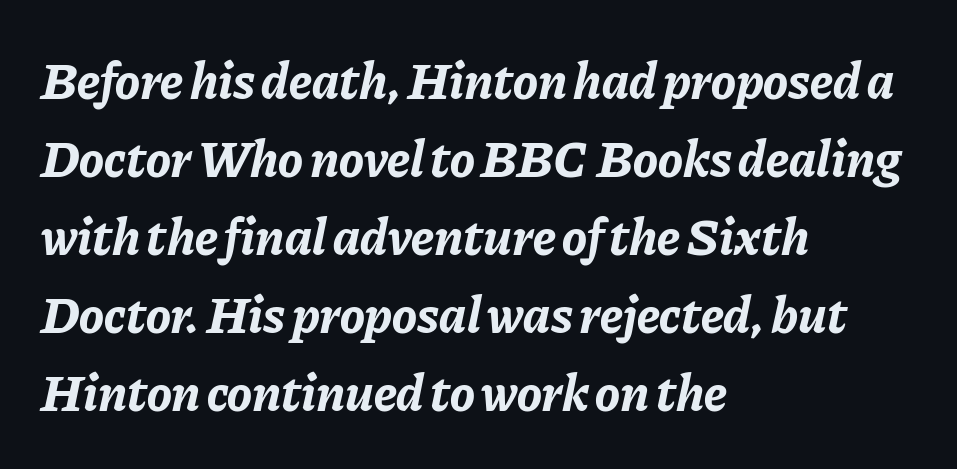
Q: Is the text bold? A: Yes.
Q: Is the text italic (slanted)? A: Yes, it leans right by about 11 degrees.
Q: Is the text underlined? A: No.
Q: How is the paragraph aligned? A: Left-aligned.
Q: Is the spacing between letters normal or unusually wide? A: Normal.
Q: Is the spacing between lines tight, normal or loose? A: Normal.
Q: Width (condensed, normal, or wide)? A: Normal.
Q: Stroke contrast? A: Low.
Q: x-height? A: Medium.
Q: Monospaced? A: No.
